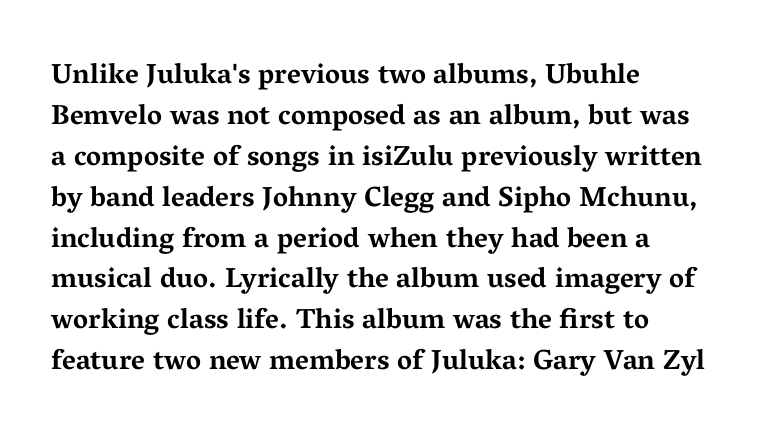
Q: Is the text bold? A: Yes.
Q: Is the text italic (slanted)? A: No, it is upright.
Q: Is the typeface a serif or a sans-serif typeface? A: Serif.
Q: Is the text underlined? A: No.
Q: How is the paragraph aligned? A: Left-aligned.
Q: Is the spacing between letters normal or unusually wide? A: Normal.
Q: Is the spacing between lines tight, normal or loose? A: Normal.
Q: Width (condensed, normal, or wide)? A: Wide.
Q: Stroke contrast? A: Medium.
Q: x-height? A: Medium.
Q: Monospaced? A: No.
